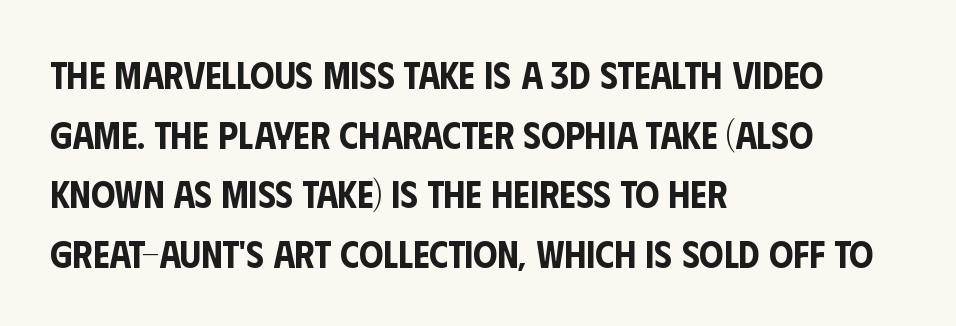
Q: Is the text italic (slanted)? A: No, it is upright.
Q: Is the typeface a serif or a sans-serif typeface? A: Sans-serif.
Q: Is the text underlined? A: No.
Q: How is the paragraph aligned? A: Left-aligned.
Q: Is the spacing between letters normal or unusually wide? A: Normal.
Q: Is the spacing between lines tight, normal or loose? A: Normal.
Q: Width (condensed, normal, or wide)? A: Condensed.
Q: Stroke contrast? A: Low.
Q: x-height? A: Large.
Q: Monospaced? A: No.
